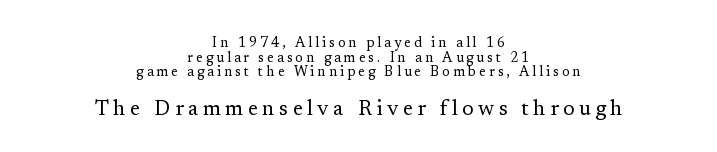
The image shows 21 px text type, upright; set centered, tight line spacing (1.05x), unusually wide letter spacing (+0.21 em), not underlined; the second (bottom) block is 1.5x larger.
